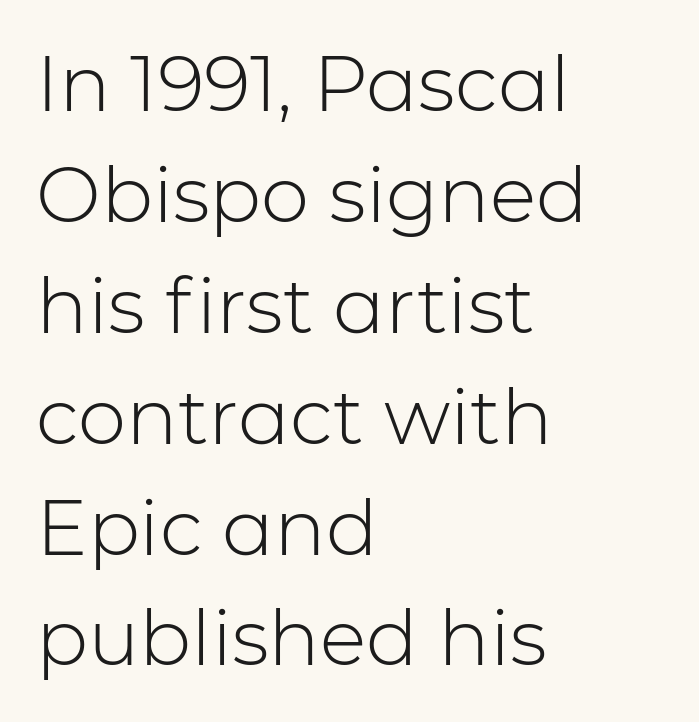
{"serif": "no", "italic": "no", "bold": "no", "weight": "light", "width": "normal", "stroke_contrast": "low", "x_height": "medium", "monospaced": "no", "underline": "no", "align": "left", "line_spacing": "normal", "line_spacing_ratio": 1.44, "letter_spacing": "normal", "letter_spacing_em": 0.0, "glyph_px": 77}
